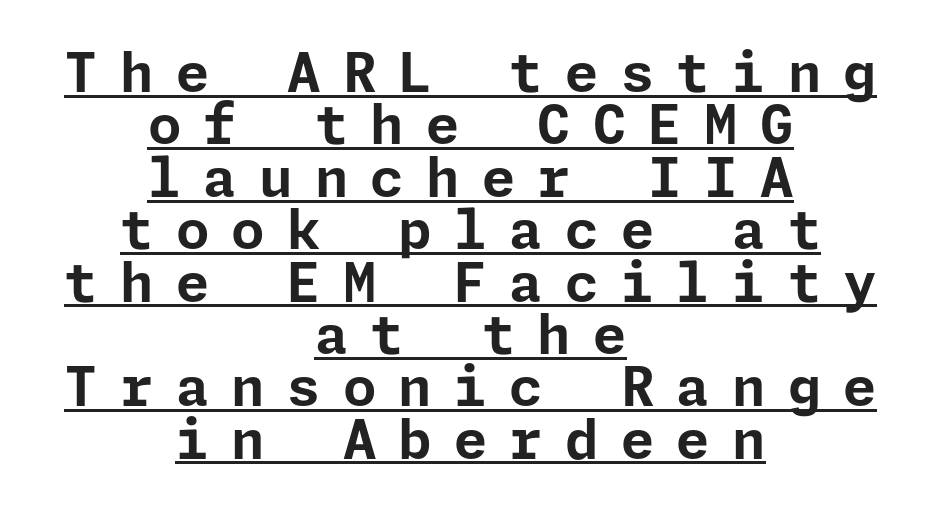
Italic: no, the glyphs are upright roman. Pretty heavy lettering here — definitely bold. The lines are packed closely together with very little leading. Does a line run under the words? Yes, clearly. Spacing between characters has been opened up far beyond the box default. A student would call this center alignment; a typographer would say set centered.
